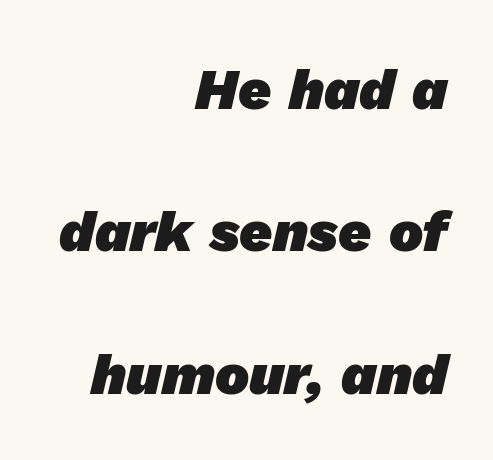
Q: Is the text bold? A: Yes.
Q: Is the typeface a serif or a sans-serif typeface? A: Sans-serif.
Q: Is the text underlined? A: No.
Q: How is the paragraph aligned? A: Right-aligned.
Q: Is the spacing between letters normal or unusually wide? A: Normal.
Q: Is the spacing between lines tight, normal or loose? A: Loose.
Q: Width (condensed, normal, or wide)? A: Normal.
Q: Stroke contrast? A: Low.
Q: x-height? A: Medium.
Q: Monospaced? A: No.
